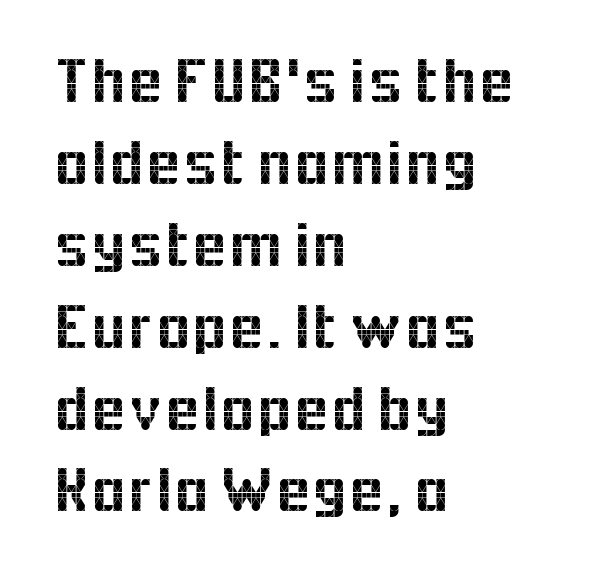
The space beneath each line is pristine and unruled. Casual observation: everything's shoved over to the left. The tracking reads as untouched default to a designer's eye. Baseline-to-baseline distance is the conventional proportion of letter height. This rendering employs a face without finishing strokes, i.e., a sans-serif.
